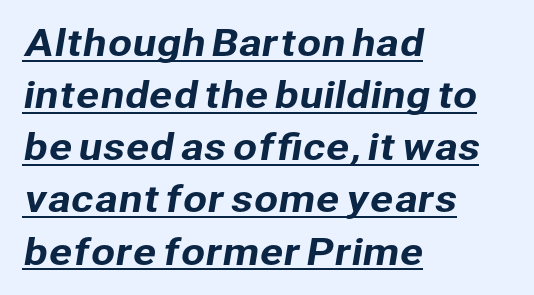
Q: Is the typeface a serif or a sans-serif typeface? A: Sans-serif.
Q: Is the text underlined? A: Yes.
Q: How is the paragraph aligned? A: Left-aligned.
Q: Is the spacing between letters normal or unusually wide? A: Normal.
Q: Is the spacing between lines tight, normal or loose? A: Normal.
Q: Width (condensed, normal, or wide)? A: Normal.
Q: Stroke contrast? A: Low.
Q: x-height? A: Medium.
Q: Monospaced? A: No.
